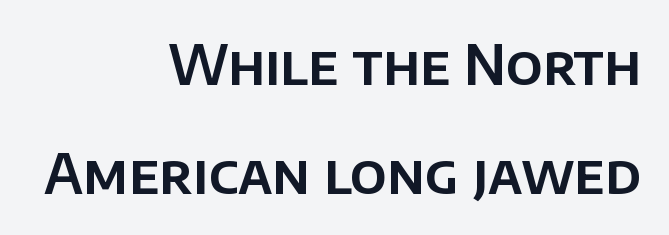
Q: Is the text italic (slanted)? A: No, it is upright.
Q: Is the typeface a serif or a sans-serif typeface? A: Sans-serif.
Q: Is the text underlined? A: No.
Q: How is the paragraph aligned? A: Right-aligned.
Q: Is the spacing between letters normal or unusually wide? A: Normal.
Q: Is the spacing between lines tight, normal or loose? A: Loose.
Q: Width (condensed, normal, or wide)? A: Normal.
Q: Stroke contrast? A: Low.
Q: x-height? A: Large.
Q: Monospaced? A: No.
